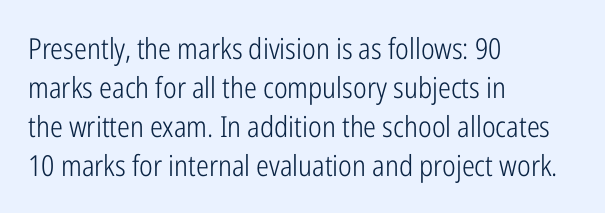
Q: Is the text bold? A: No.
Q: Is the text italic (slanted)? A: No, it is upright.
Q: Is the typeface a serif or a sans-serif typeface? A: Sans-serif.
Q: Is the text underlined? A: No.
Q: How is the paragraph aligned? A: Left-aligned.
Q: Is the spacing between letters normal or unusually wide? A: Normal.
Q: Is the spacing between lines tight, normal or loose? A: Normal.
Q: Width (condensed, normal, or wide)? A: Condensed.
Q: Stroke contrast? A: Low.
Q: x-height? A: Medium.
Q: Monospaced? A: No.
